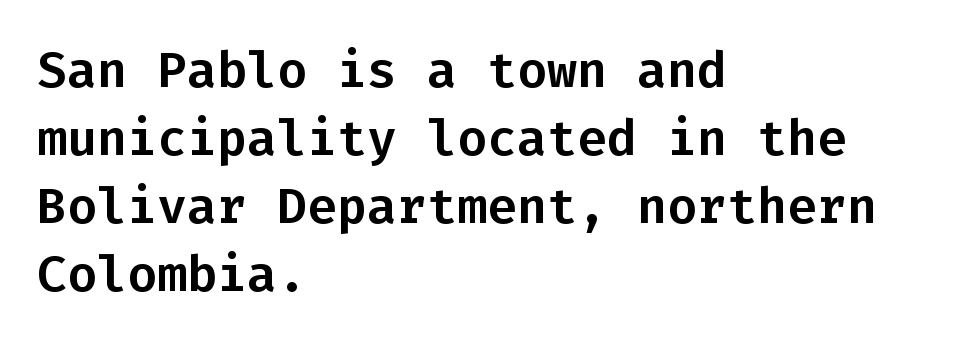
The image shows 50 px sans-serif type, upright, monospaced; set left-aligned, normal line spacing (1.36x), normal letter spacing, not underlined; low stroke contrast and a medium x-height.
